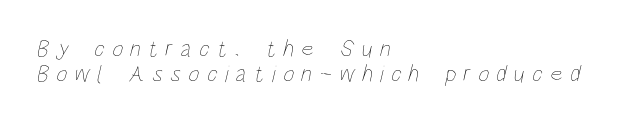
The passage shown is not bold in any degree. The tracking jumps out immediately: characters are airy and widely separated. Each line starts at the same left margin while the right side varies. Has an underline been added? It has not.
